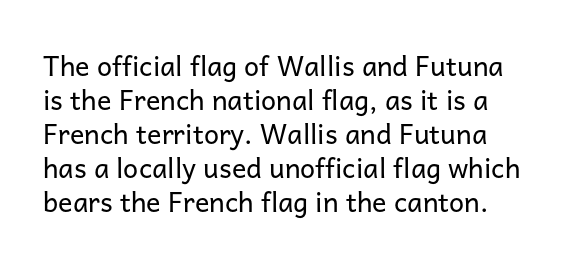
The image shows 27 px text type, upright; set normal line spacing (1.26x), normal letter spacing, not underlined.
